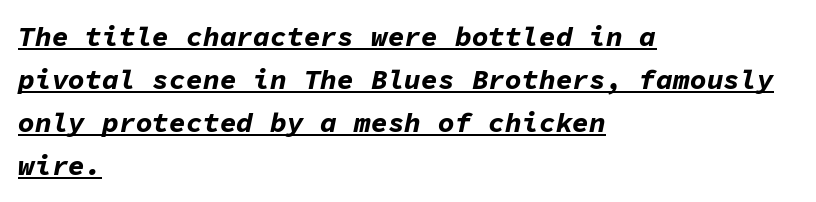
A baseline rule has been typeset under these characters. Quick note: interline space is typical. The typesetter chose a ragged-right arrangement here. This sample uses an oblique cut, with every glyph tilted off the vertical. Heft: maximum for text — a bold. The gaps between neighbouring characters are ordinary and unremarkable.
